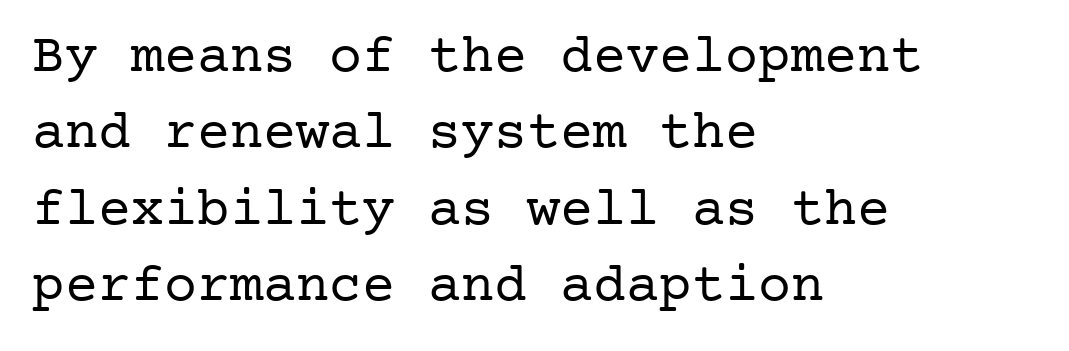
{"serif": "yes", "italic": "no", "bold": "no", "weight": "regular", "width": "normal", "stroke_contrast": "low", "x_height": "medium", "underline": "no", "align": "left", "line_spacing": "normal", "line_spacing_ratio": 1.39, "letter_spacing": "normal", "letter_spacing_em": 0.0, "glyph_px": 55}
